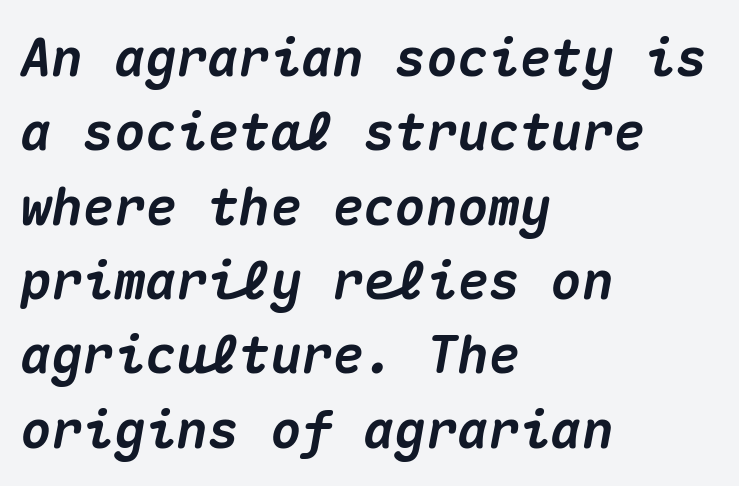
Q: Is the text bold? A: Yes.
Q: Is the text italic (slanted)? A: Yes, it leans right by about 10 degrees.
Q: Is the text underlined? A: No.
Q: How is the paragraph aligned? A: Left-aligned.
Q: Is the spacing between letters normal or unusually wide? A: Normal.
Q: Is the spacing between lines tight, normal or loose? A: Normal.
Q: Width (condensed, normal, or wide)? A: Normal.
Q: Stroke contrast? A: Medium.
Q: x-height? A: Medium.
Q: Monospaced? A: Yes.
